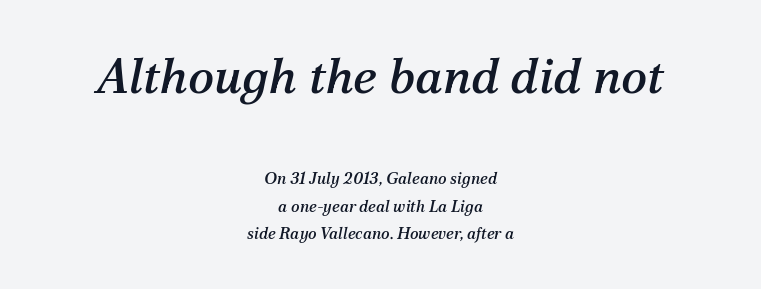
{"serif": "yes", "italic": "yes", "lean": "right", "slant_degrees": 12, "width": "normal", "stroke_contrast": "medium", "x_height": "medium", "monospaced": "no", "underline": "no", "align": "center", "line_spacing_ratio": 1.73, "letter_spacing": "normal", "letter_spacing_em": 0.0, "larger_block": "first", "size_ratio": 3.06, "glyph_px": 49}
